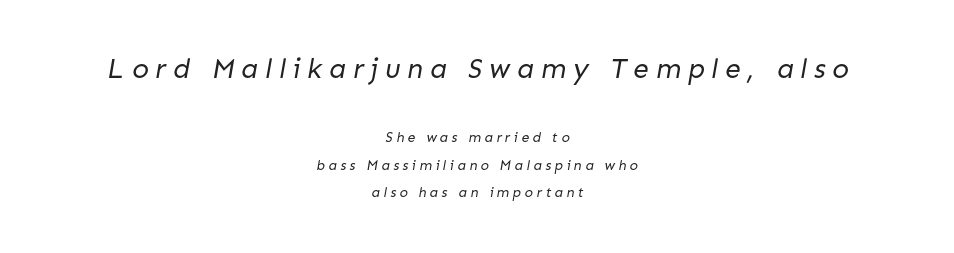
{"serif": "no", "bold": "no", "weight": "regular", "width": "normal", "stroke_contrast": "low", "x_height": "medium", "monospaced": "no", "underline": "no", "align": "center", "line_spacing": "loose", "line_spacing_ratio": 1.96, "letter_spacing": "wide", "letter_spacing_em": 0.24, "larger_block": "first", "size_ratio": 2.0, "glyph_px": 28}
